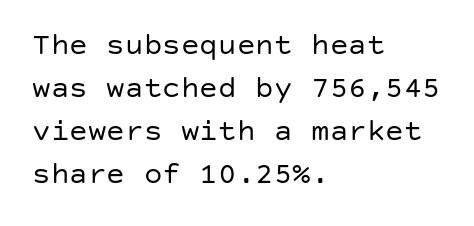
{"serif": "no", "italic": "no", "bold": "no", "weight": "regular", "width": "normal", "stroke_contrast": "low", "x_height": "large", "underline": "no", "align": "left", "line_spacing": "normal", "line_spacing_ratio": 1.39, "letter_spacing": "normal", "letter_spacing_em": 0.0, "glyph_px": 31}
